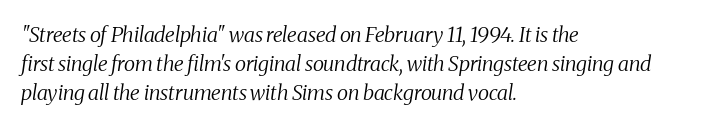
Q: Is the text bold? A: No.
Q: Is the text italic (slanted)? A: Yes, it leans right by about 8 degrees.
Q: Is the text underlined? A: No.
Q: How is the paragraph aligned? A: Left-aligned.
Q: Is the spacing between letters normal or unusually wide? A: Normal.
Q: Is the spacing between lines tight, normal or loose? A: Normal.
